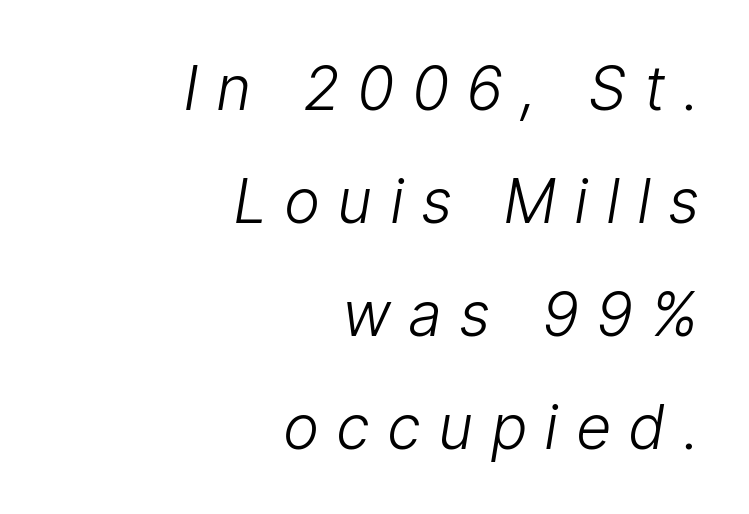
{"serif": "no", "bold": "no", "weight": "light", "width": "normal", "stroke_contrast": "low", "x_height": "medium", "monospaced": "no", "underline": "no", "align": "right", "line_spacing_ratio": 1.85, "letter_spacing": "wide", "letter_spacing_em": 0.28, "glyph_px": 61}
